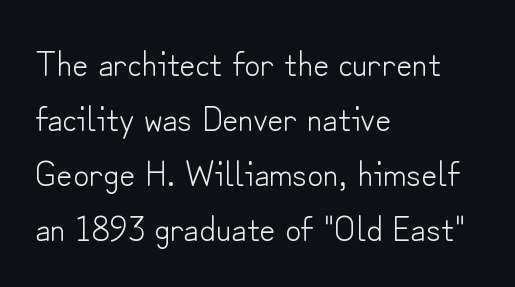
The image shows 35 px light sans-serif type, upright; set left-aligned, normal line spacing (1.57x), normal letter spacing, not underlined; low stroke contrast and a small x-height.
